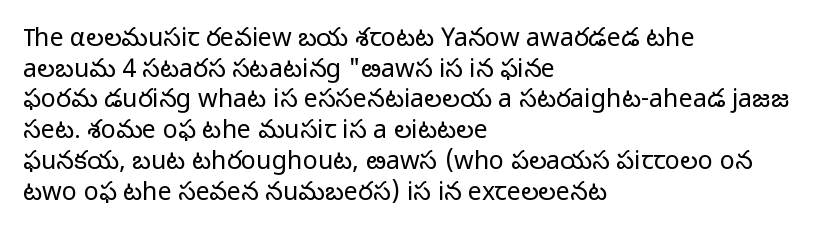
{"italic": "no", "bold": "no", "underline": "no", "align": "left", "line_spacing_ratio": 1.23, "letter_spacing": "normal", "letter_spacing_em": 0.0, "glyph_px": 25}
